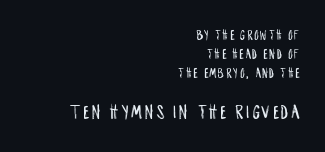
{"italic": "no", "underline": "no", "align": "right", "line_spacing": "normal", "line_spacing_ratio": 1.35, "larger_block": "second", "size_ratio": 1.5, "glyph_px": 21}
